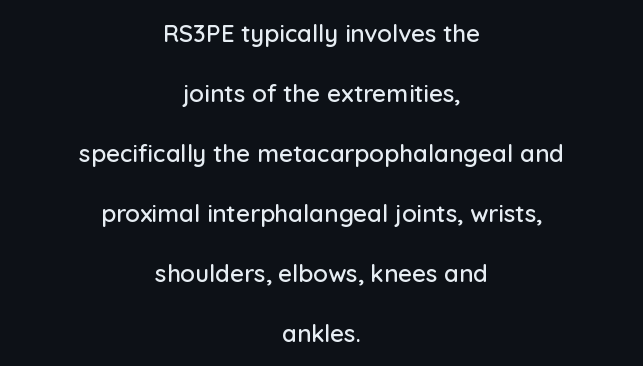
Q: Is the text italic (slanted)? A: No, it is upright.
Q: Is the text underlined? A: No.
Q: How is the paragraph aligned? A: Centered.
Q: Is the spacing between letters normal or unusually wide? A: Normal.
Q: Is the spacing between lines tight, normal or loose? A: Loose.
